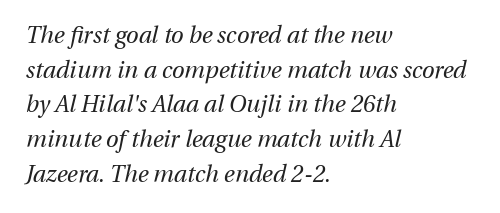
Q: Is the text bold? A: No.
Q: Is the text italic (slanted)? A: Yes, it leans right by about 13 degrees.
Q: Is the text underlined? A: No.
Q: How is the paragraph aligned? A: Left-aligned.
Q: Is the spacing between letters normal or unusually wide? A: Normal.
Q: Is the spacing between lines tight, normal or loose? A: Normal.
